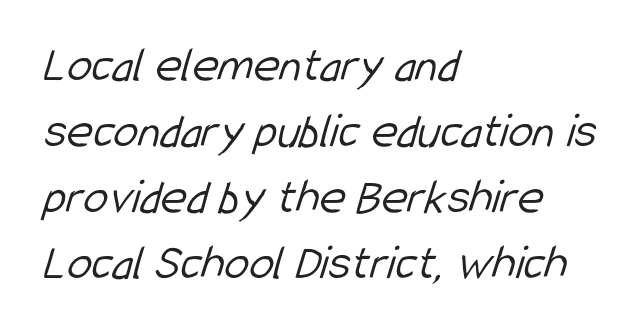
{"serif": "no", "bold": "no", "weight": "light", "width": "condensed", "stroke_contrast": "low", "x_height": "medium", "monospaced": "no", "underline": "no", "align": "left", "line_spacing": "normal", "line_spacing_ratio": 1.32, "letter_spacing": "normal", "letter_spacing_em": 0.0, "glyph_px": 50}
